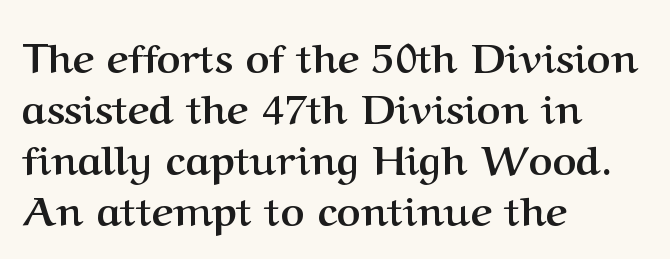
The image shows 41 px semibold serif type, upright; set left-aligned, line spacing 1.24x, normal letter spacing, not underlined; medium stroke contrast and a medium x-height.
